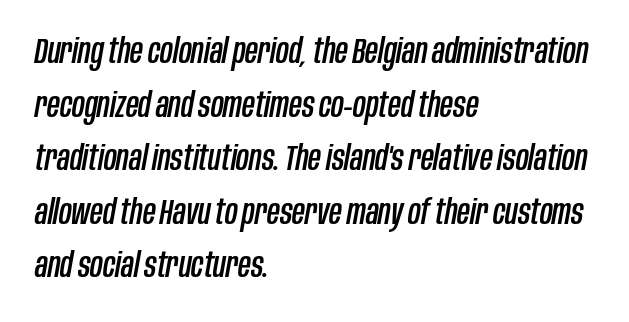
{"italic": "yes", "lean": "right", "slant_degrees": 10, "width": "condensed", "stroke_contrast": "low", "x_height": "large", "monospaced": "no", "underline": "no", "align": "left", "line_spacing": "normal", "line_spacing_ratio": 1.53, "letter_spacing": "normal", "letter_spacing_em": 0.0, "glyph_px": 35}
